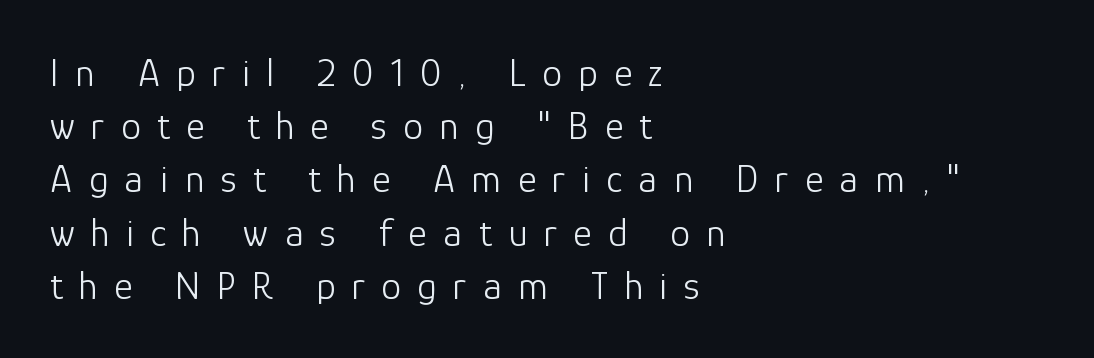
Proportional: the letters do not fall into vertical columns. In CSS terms this would be text-align: left. Examine the stroke ends and you'll find no serifs. What stands out about the letter spacing? Its width — letters are far apart.
